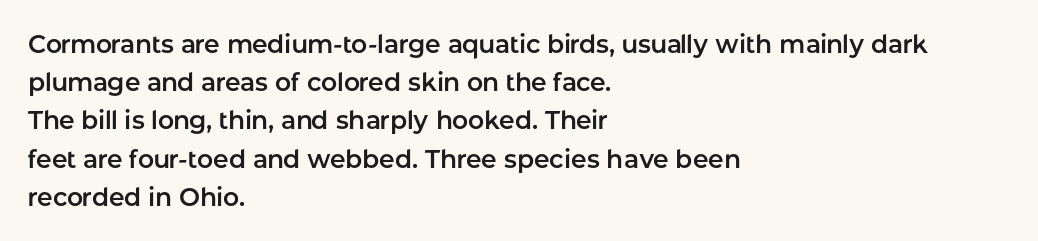
The image shows 25 px text type, upright; set left-aligned, normal line spacing (1.53x), normal letter spacing, not underlined.
